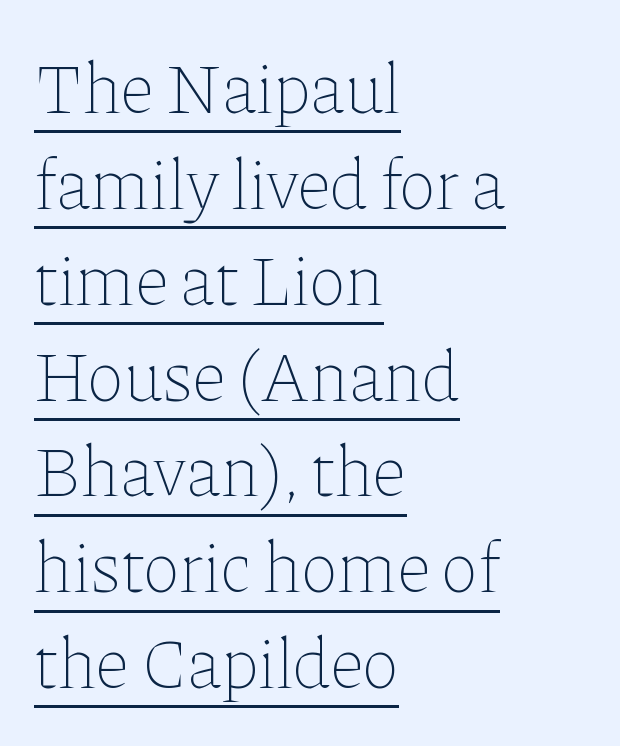
Q: Is the text bold? A: No.
Q: Is the text italic (slanted)? A: No, it is upright.
Q: Is the text underlined? A: Yes.
Q: How is the paragraph aligned? A: Left-aligned.
Q: Is the spacing between letters normal or unusually wide? A: Normal.
Q: Is the spacing between lines tight, normal or loose? A: Normal.
Q: Width (condensed, normal, or wide)? A: Normal.
Q: Stroke contrast? A: Low.
Q: x-height? A: Medium.
Q: Monospaced? A: No.
